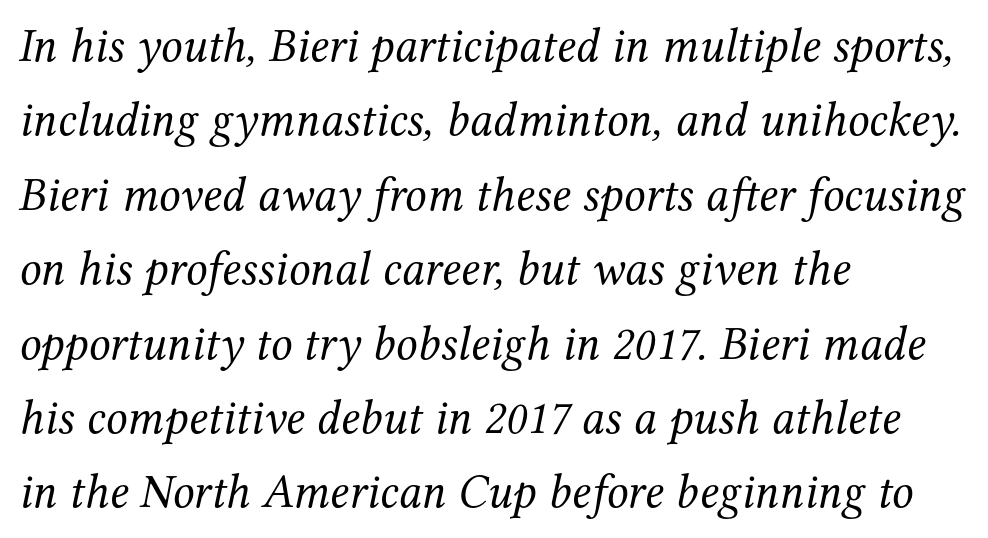
{"serif": "yes", "italic": "yes", "lean": "right", "slant_degrees": 12, "bold": "no", "weight": "regular", "width": "normal", "stroke_contrast": "medium", "x_height": "medium", "monospaced": "no", "underline": "no", "align": "left", "line_spacing": "normal", "line_spacing_ratio": 1.55, "letter_spacing": "normal", "letter_spacing_em": 0.0, "glyph_px": 48}
